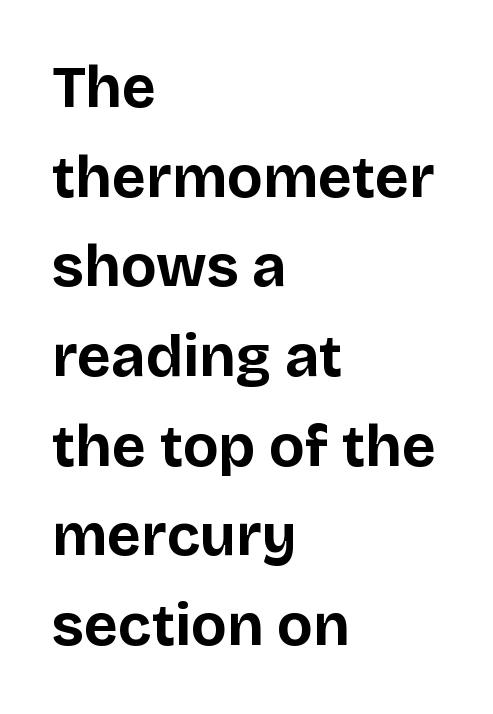
The image shows 59 px bold sans-serif type, upright; set left-aligned, normal line spacing (1.52x), normal letter spacing, not underlined; low stroke contrast and a large x-height.
